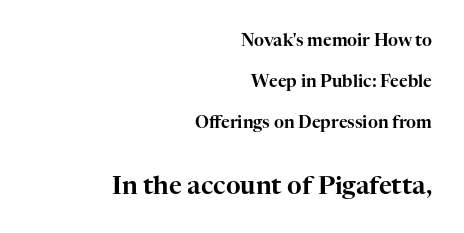
Q: Is the text italic (slanted)? A: No, it is upright.
Q: Is the text underlined? A: No.
Q: How is the paragraph aligned? A: Right-aligned.
Q: Is the spacing between letters normal or unusually wide? A: Normal.
Q: Is the spacing between lines tight, normal or loose? A: Loose.
Q: Which block of text is set in a larger size, the first (top) or the second (bottom)? A: The second (bottom) one.
